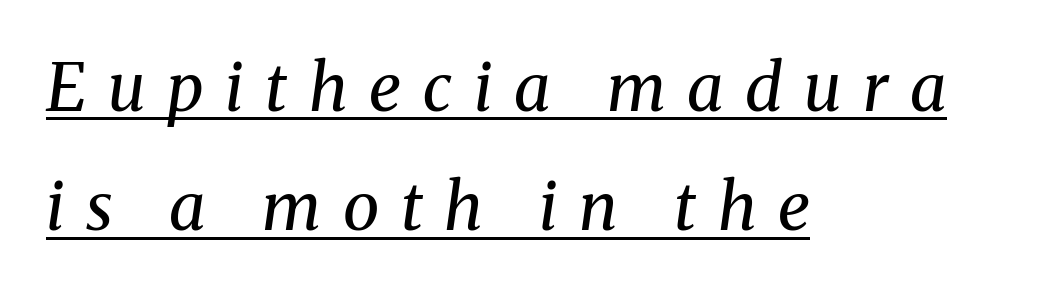
The image shows 66 px regular-weight serif type, italic (leaning right); set left-aligned, line spacing 1.81x, unusually wide letter spacing (+0.33 em), underlined; medium stroke contrast and a medium x-height.
